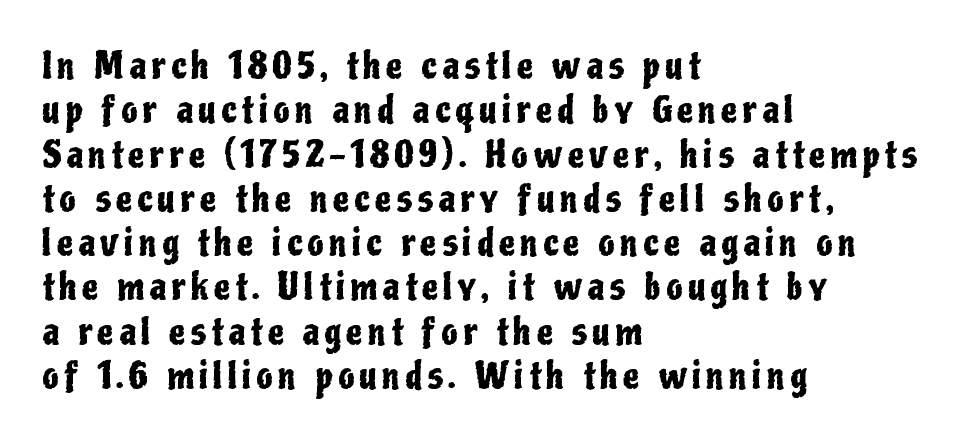
The image shows 36 px condensed sans-serif type, upright; set left-aligned, line spacing 1.23x, not underlined; low stroke contrast and a medium x-height.
